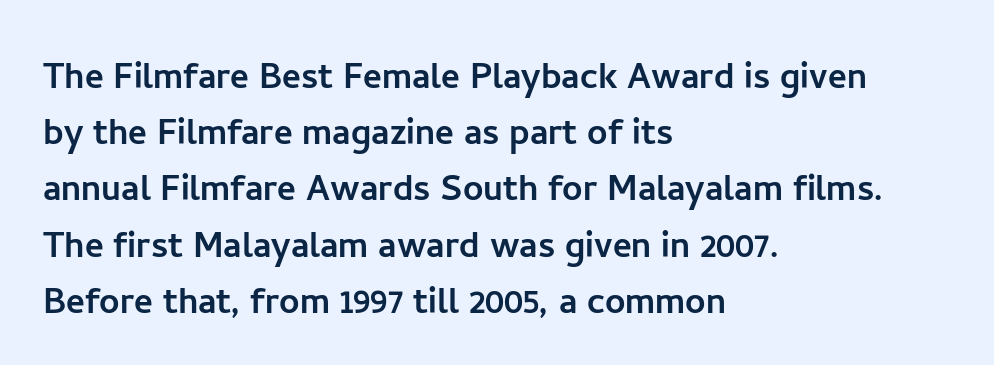
Regarding leading, the lines here are spaced in the standard way. The rendering uses natural spacing where letterforms have individual widths. Where is the straight margin? On the left. Look at the bottom of the vertical strokes: they stop flat, with no serifs. The passage shown has conventional tracking throughout.
